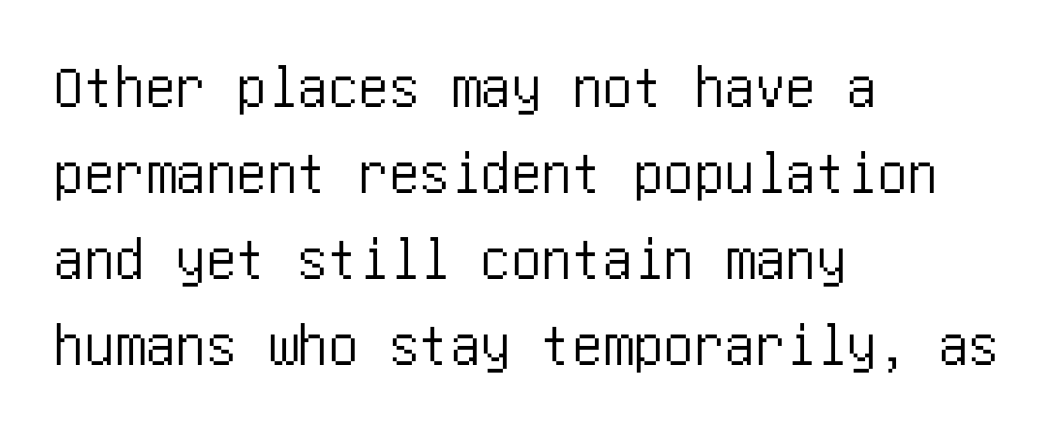
The image shows 61 px condensed sans-serif type, upright; set left-aligned, normal line spacing (1.41x), normal letter spacing, not underlined; low stroke contrast and a large x-height.
